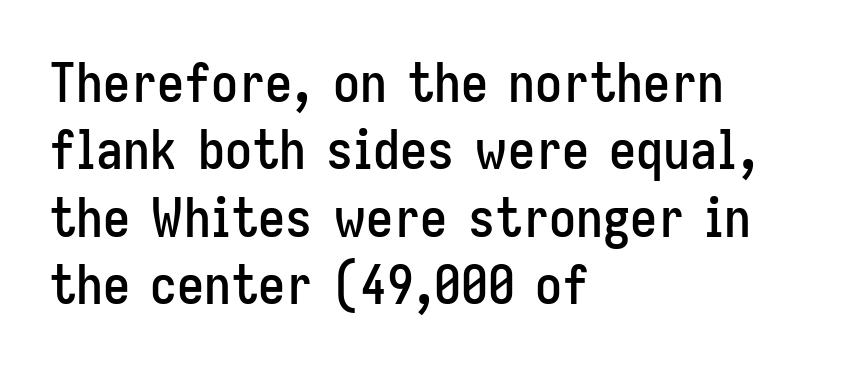
Q: Is the text italic (slanted)? A: No, it is upright.
Q: Is the typeface a serif or a sans-serif typeface? A: Sans-serif.
Q: Is the text underlined? A: No.
Q: How is the paragraph aligned? A: Left-aligned.
Q: Is the spacing between letters normal or unusually wide? A: Normal.
Q: Is the spacing between lines tight, normal or loose? A: Normal.
Q: Width (condensed, normal, or wide)? A: Condensed.
Q: Stroke contrast? A: Low.
Q: x-height? A: Medium.
Q: Monospaced? A: No.
